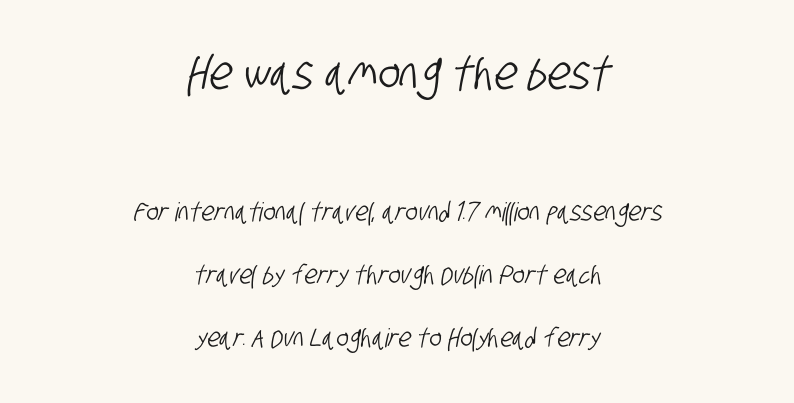
Glyph-to-glyph distance matches everyday printed text. The glyphs in this specimen are sans serif. The rendering shrinks the type as you move from the upper chunk to the lower. This block would shrink considerably if given ordinary leading; it's expanded now.
